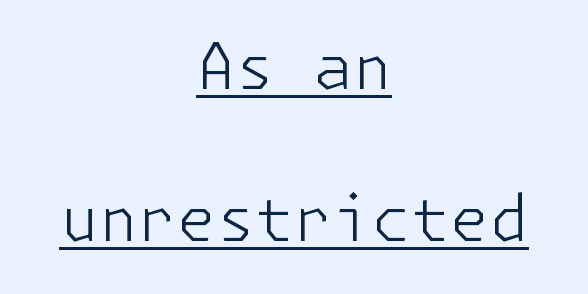
The image shows 63 px light sans-serif type, upright; set centered, loose line spacing (2.41x), normal letter spacing, underlined; low stroke contrast and a medium x-height.
